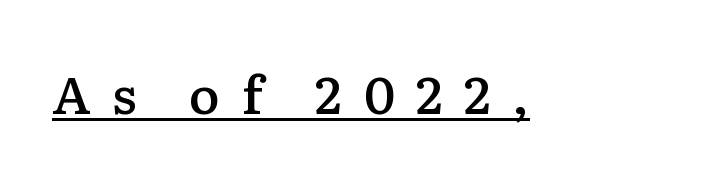
Compared with typical body copy, the letter spacing here is much looser. Typographic density is moderately raised because the face is semibold. This sample has the flowing, uneven cadence of proportional lettering. The lettering is marked with a stroke running underneath it. Yep, those are serifs on the letters.
